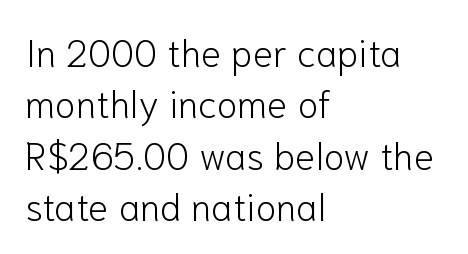
{"serif": "no", "italic": "no", "bold": "no", "weight": "light", "width": "normal", "stroke_contrast": "low", "x_height": "medium", "monospaced": "no", "underline": "no", "align": "left", "line_spacing": "normal", "line_spacing_ratio": 1.35, "letter_spacing": "normal", "letter_spacing_em": 0.0, "glyph_px": 38}
